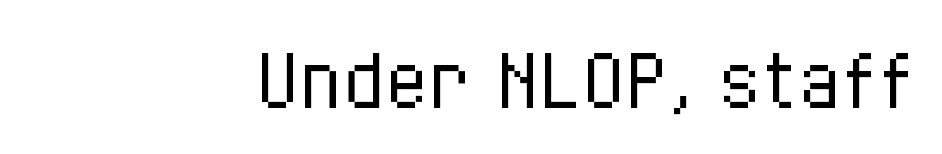
The image shows 71 px regular-weight, condensed type, upright; set right-aligned, normal letter spacing, not underlined; low stroke contrast and a medium x-height.
